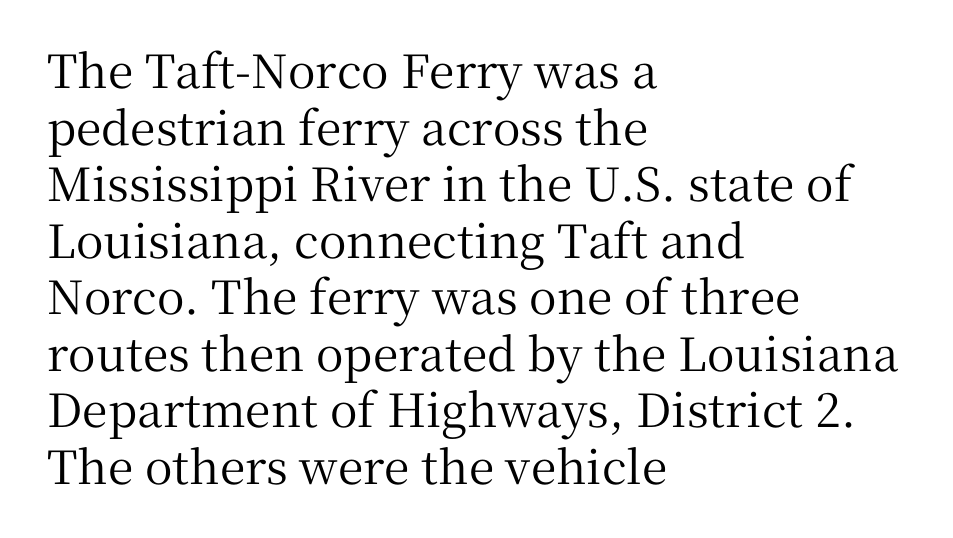
{"serif": "yes", "italic": "no", "width": "normal", "stroke_contrast": "medium", "x_height": "medium", "monospaced": "no", "underline": "no", "align": "left", "line_spacing_ratio": 1.23, "letter_spacing": "normal", "letter_spacing_em": 0.0, "glyph_px": 46}
